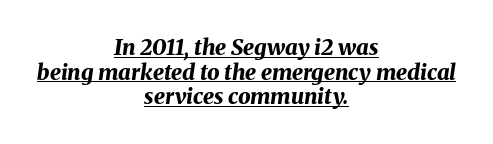
Q: Is the text bold? A: Yes.
Q: Is the text italic (slanted)? A: Yes, it leans right by about 8 degrees.
Q: Is the text underlined? A: Yes.
Q: How is the paragraph aligned? A: Centered.
Q: Is the spacing between letters normal or unusually wide? A: Normal.
Q: Is the spacing between lines tight, normal or loose? A: Tight.
